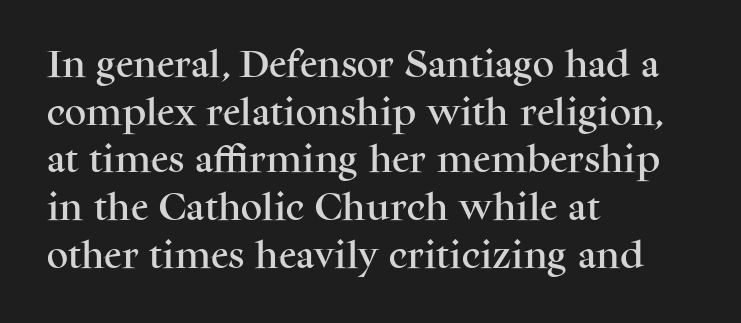
Q: Is the text italic (slanted)? A: No, it is upright.
Q: Is the typeface a serif or a sans-serif typeface? A: Serif.
Q: Is the text underlined? A: No.
Q: How is the paragraph aligned? A: Left-aligned.
Q: Is the spacing between letters normal or unusually wide? A: Normal.
Q: Is the spacing between lines tight, normal or loose? A: Normal.
Q: Width (condensed, normal, or wide)? A: Normal.
Q: Stroke contrast? A: Medium.
Q: x-height? A: Medium.
Q: Monospaced? A: No.
